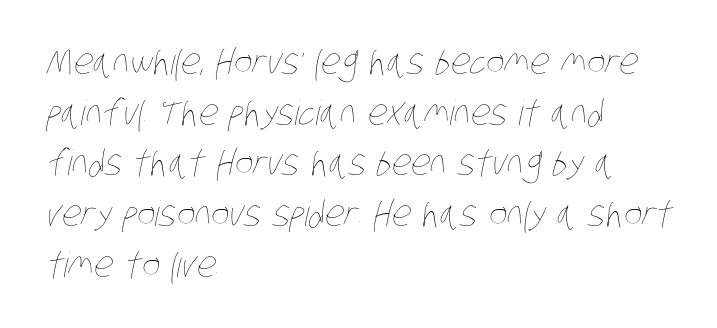
Q: Is the text bold? A: No.
Q: Is the text underlined? A: No.
Q: How is the paragraph aligned? A: Left-aligned.
Q: Is the spacing between letters normal or unusually wide? A: Normal.
Q: Is the spacing between lines tight, normal or loose? A: Normal.
Q: Width (condensed, normal, or wide)? A: Condensed.
Q: Stroke contrast? A: Low.
Q: x-height? A: Large.
Q: Monospaced? A: No.
